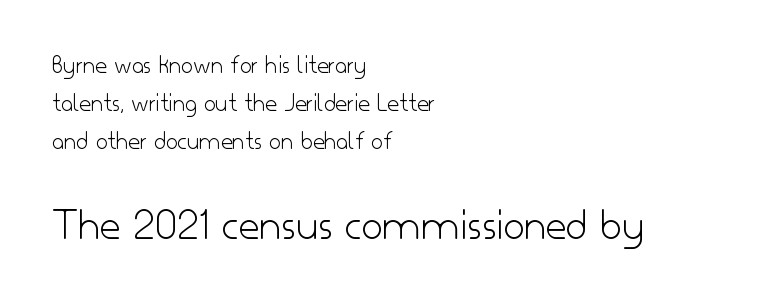
{"serif": "no", "italic": "no", "bold": "no", "weight": "light", "width": "normal", "stroke_contrast": "low", "x_height": "small", "monospaced": "no", "underline": "no", "align": "left", "line_spacing": "normal", "line_spacing_ratio": 1.47, "letter_spacing": "normal", "letter_spacing_em": 0.0, "larger_block": "second", "size_ratio": 1.77, "glyph_px": 46}
